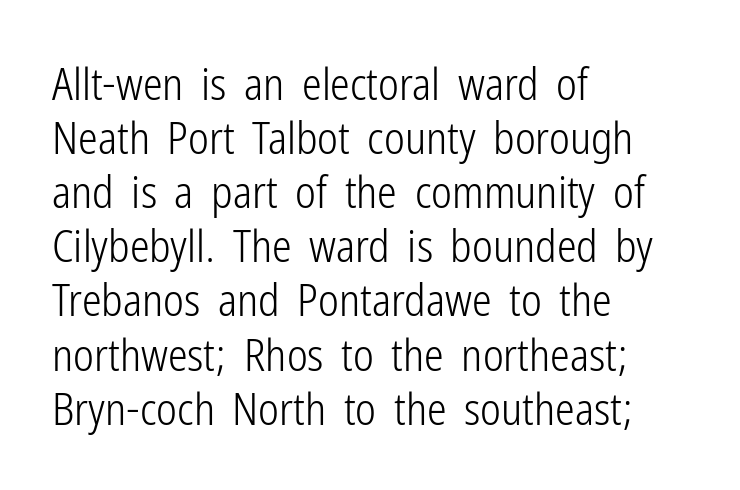
Q: Is the text bold? A: No.
Q: Is the text italic (slanted)? A: No, it is upright.
Q: Is the typeface a serif or a sans-serif typeface? A: Sans-serif.
Q: Is the text underlined? A: No.
Q: How is the paragraph aligned? A: Left-aligned.
Q: Is the spacing between letters normal or unusually wide? A: Normal.
Q: Width (condensed, normal, or wide)? A: Condensed.
Q: Stroke contrast? A: Low.
Q: x-height? A: Medium.
Q: Monospaced? A: No.
